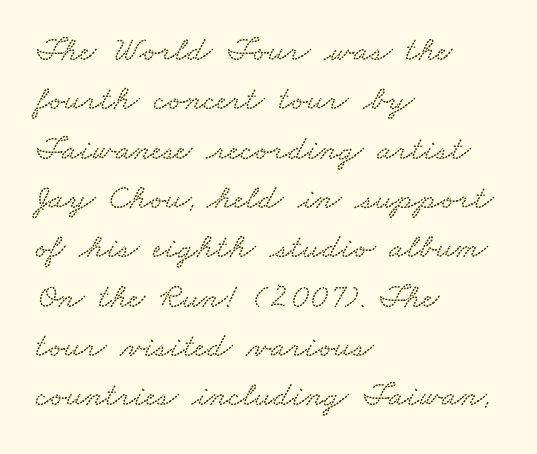
Type without underlining. Nothing unusual about the tracking: characters are spaced as the font intends. The rendering uses a moderate line-height, typical for paragraphs. You could not count columns in this text — the font is proportionally spaced.
